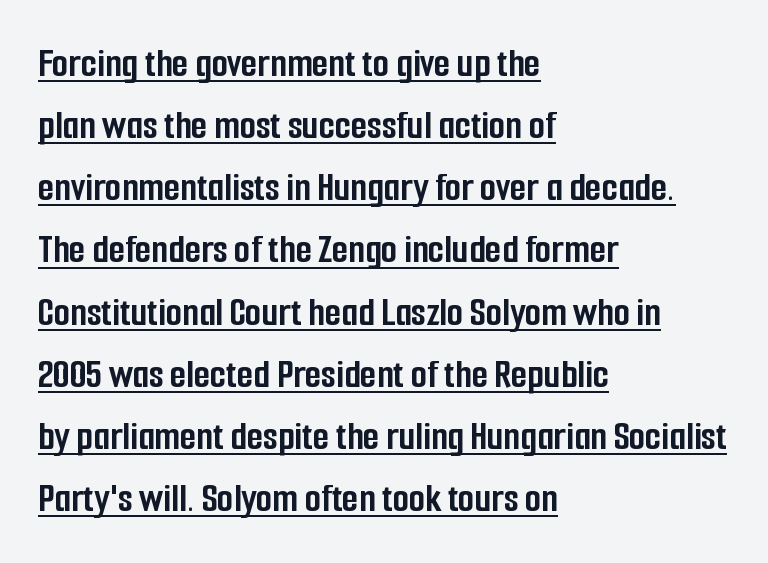
{"serif": "no", "italic": "no", "bold": "yes", "weight": "semibold", "width": "condensed", "stroke_contrast": "low", "x_height": "medium", "monospaced": "no", "underline": "yes", "align": "left", "line_spacing": "normal", "line_spacing_ratio": 1.48, "letter_spacing": "normal", "letter_spacing_em": 0.0, "glyph_px": 42}
